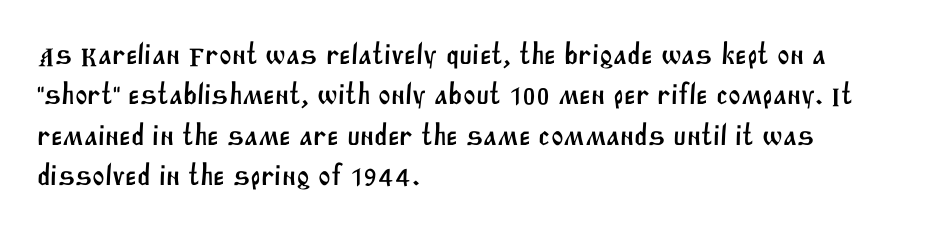
Q: Is the typeface a serif or a sans-serif typeface? A: Sans-serif.
Q: Is the text underlined? A: No.
Q: How is the paragraph aligned? A: Left-aligned.
Q: Is the spacing between letters normal or unusually wide? A: Normal.
Q: Is the spacing between lines tight, normal or loose? A: Normal.
Q: Width (condensed, normal, or wide)? A: Normal.
Q: Stroke contrast? A: Medium.
Q: x-height? A: Large.
Q: Monospaced? A: No.
